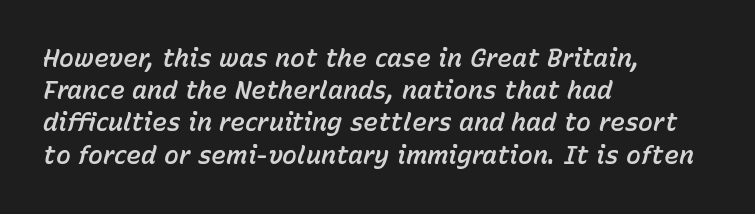
Visually the block forms a straight wall on the left and a jagged coastline on the right. The horizontal fit of the characters is conventional and even. Type without underlining. Rows of type keep a routine distance in the vertical direction. The font's italic variant was chosen for this text.
